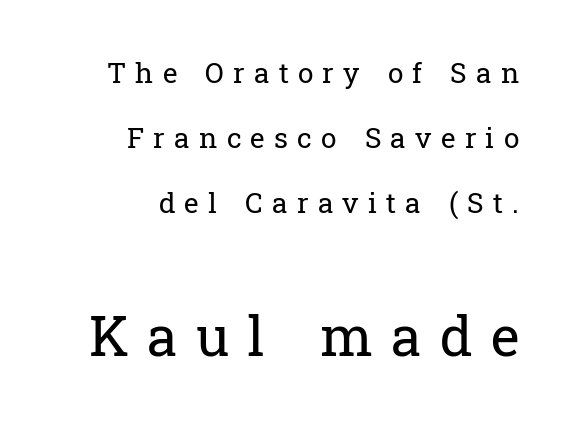
Q: Is the text bold? A: No.
Q: Is the text italic (slanted)? A: No, it is upright.
Q: Is the typeface a serif or a sans-serif typeface? A: Serif.
Q: Is the text underlined? A: No.
Q: How is the paragraph aligned? A: Right-aligned.
Q: Is the spacing between letters normal or unusually wide? A: Unusually wide.
Q: Is the spacing between lines tight, normal or loose? A: Loose.
Q: Which block of text is set in a larger size, the first (top) or the second (bottom)? A: The second (bottom) one.
Q: Width (condensed, normal, or wide)? A: Normal.
Q: Stroke contrast? A: Low.
Q: x-height? A: Medium.
Q: Monospaced? A: No.
